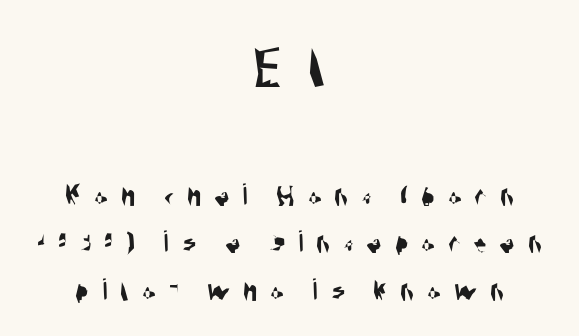
You could not count columns in this text — the font is proportionally spaced. The tracking jumps out immediately: characters are airy and widely separated. Nothing sits at the stroke ends, so this counts as sans-serif. In terms of leading, this rendering sits right in the middle. The zone under the glyphs is completely vacant.
